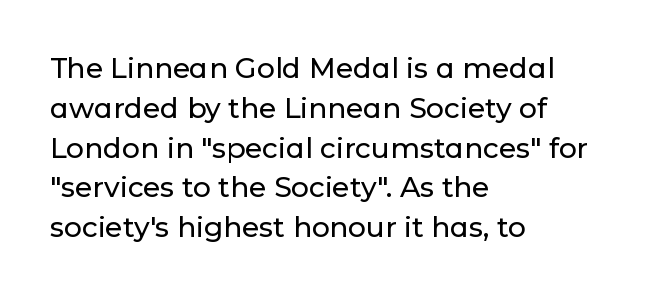
Q: Is the text italic (slanted)? A: No, it is upright.
Q: Is the typeface a serif or a sans-serif typeface? A: Sans-serif.
Q: Is the text underlined? A: No.
Q: How is the paragraph aligned? A: Left-aligned.
Q: Is the spacing between letters normal or unusually wide? A: Normal.
Q: Is the spacing between lines tight, normal or loose? A: Normal.
Q: Width (condensed, normal, or wide)? A: Normal.
Q: Stroke contrast? A: Low.
Q: x-height? A: Medium.
Q: Monospaced? A: No.
